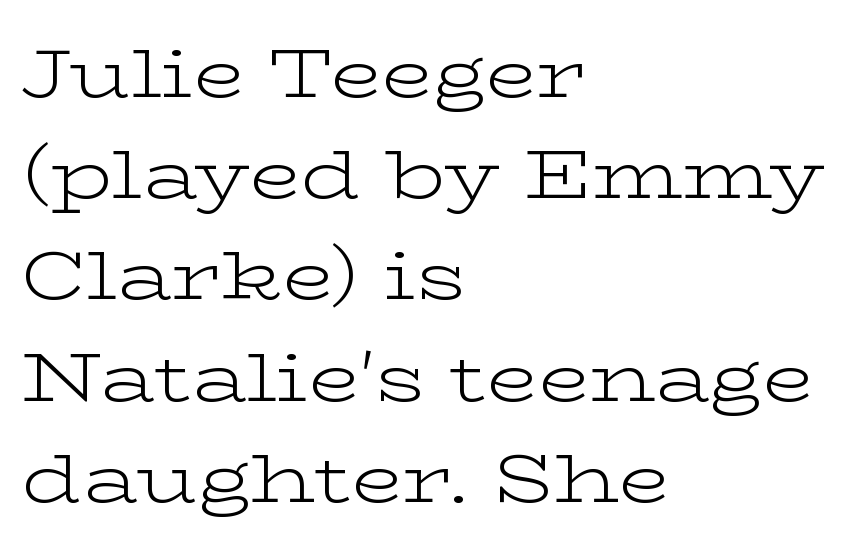
The image shows 67 px light, wide serif type, upright; set left-aligned, normal line spacing (1.51x), normal letter spacing, not underlined; low stroke contrast and a medium x-height.
